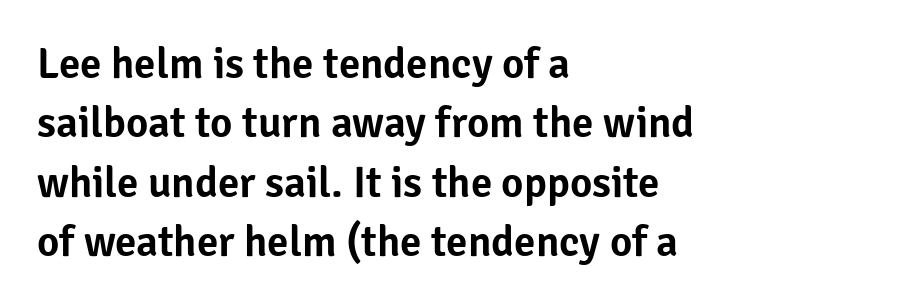
{"serif": "no", "italic": "no", "width": "normal", "stroke_contrast": "low", "x_height": "medium", "monospaced": "no", "underline": "no", "align": "left", "line_spacing": "normal", "line_spacing_ratio": 1.38, "letter_spacing": "normal", "letter_spacing_em": 0.0, "glyph_px": 43}
